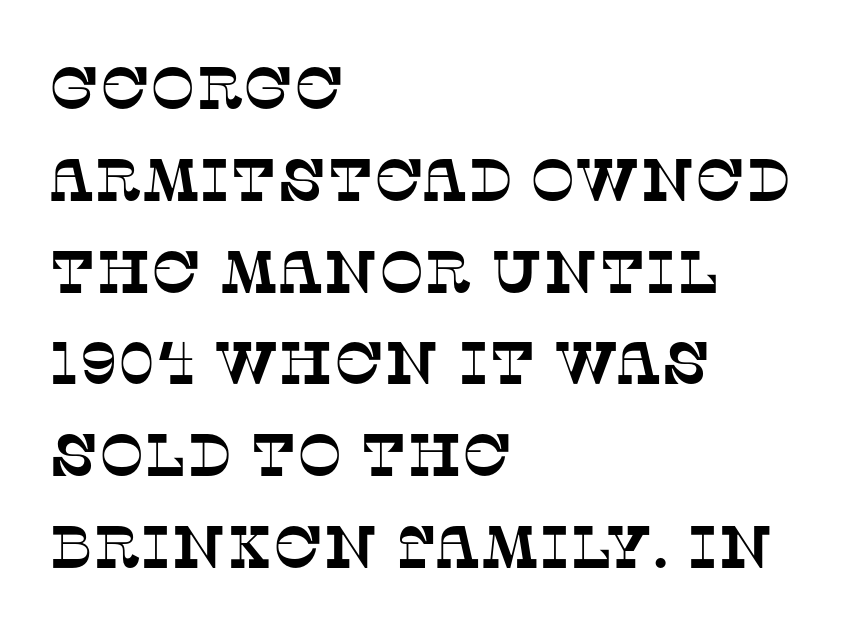
Vertically, the passage feels balanced, rows spaced as you'd expect. Character widths vary here, with narrow letters taking less room than wide ones. Type without underlining. This rendering leaves character spacing at its baseline value. This is serif lettering, the kind often seen in printed books. Horizontal alignment here is leftward, the default for most running prose.
